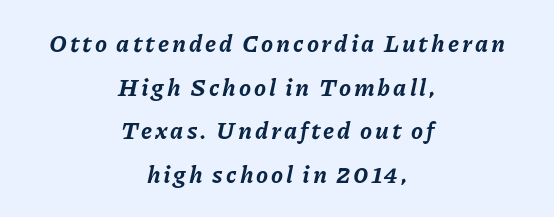
Q: Is the text bold? A: Yes.
Q: Is the text italic (slanted)? A: Yes, it leans right by about 11 degrees.
Q: Is the text underlined? A: No.
Q: How is the paragraph aligned? A: Centered.
